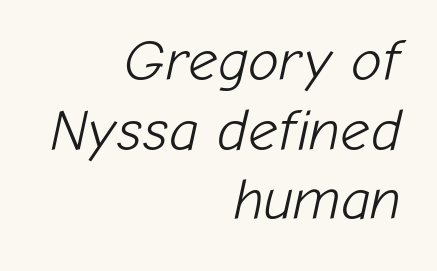
{"italic": "yes", "lean": "right", "slant_degrees": 12, "bold": "no", "weight": "light", "width": "normal", "stroke_contrast": "low", "x_height": "medium", "monospaced": "no", "underline": "no", "align": "right", "line_spacing_ratio": 1.2, "letter_spacing": "normal", "letter_spacing_em": 0.0, "glyph_px": 58}
